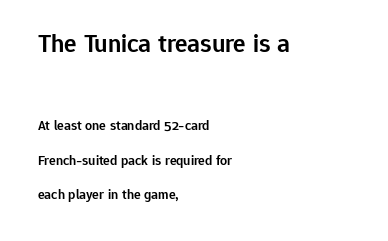
One glance says open: line gaps are wider than usual. The emphasis by scale lands on block number one, above. The passage shown is semibold, sitting just below true bold. Unmarked baselines from the first word to the last.
